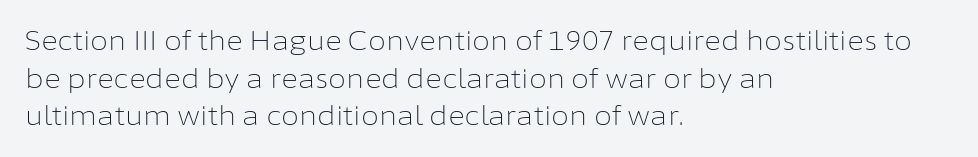
This sample is left-justified, so line endings fall wherever the words run out. Short note: letters normally spaced. These lines were composed using upright roman letters. Nothing heavy about these letters — not bold at all. The glyphs are unaccompanied by any horizontal stroke below them. Quick note: interline space is typical.
